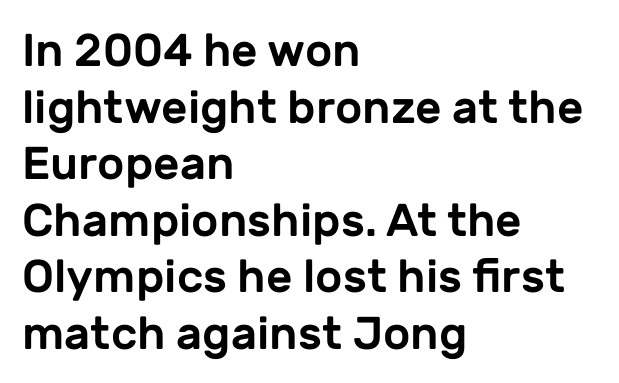
The lettering stays uniformly vertical, giving the passage a roman look. Nothing sits at the stroke ends, so this counts as sans-serif. Which margin do the lines hug? The left one — the right edge is uneven. Looks like regular typesetting: each glyph gets only the width it needs. Compared with typical body copy, the letter spacing here is the same.
